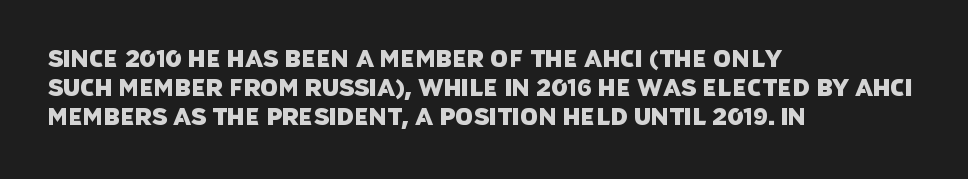
The image shows 23 px text type; set left-aligned, normal line spacing (1.27x), normal letter spacing, not underlined.
